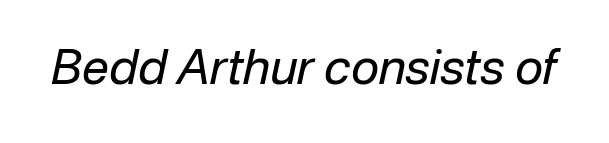
Check under the words: just untouched page. Is the type heavy? It reads as light-to-regular instead. Between one letter and the next there's only the usual sliver of space. Is this a fixed-width face? No — the glyphs have proportional, varying widths. The axis of the letterforms is tilted away from vertical.
